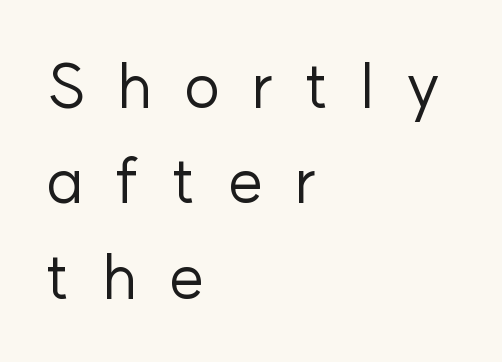
What stands out about the letter spacing? Its width — letters are far apart. Here the designer chose a conventional face with non-uniform glyph widths. A classic flush-left, rag-right setting is used for this passage. In terms of posture, this sample is upright. Descender tails drop into unmarked territory.
